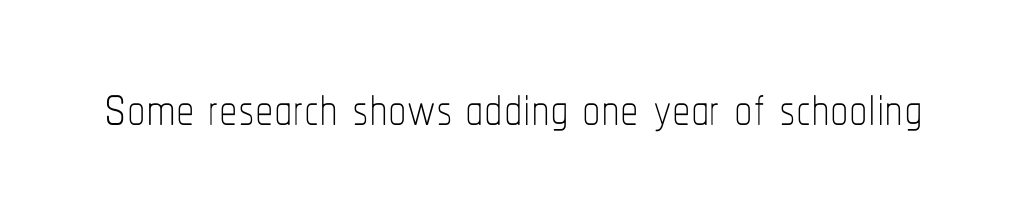
Counters stay open thanks to moderate or lighter strokes. Varying glyph widths throughout — classic text-font behaviour. The type is set solid horizontally, with unmodified tracking. Upright lettering throughout. Underline: absent.
